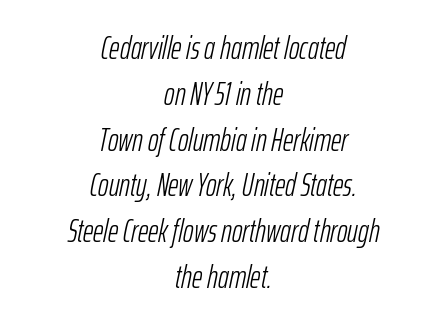
Q: Is the text bold? A: No.
Q: Is the text italic (slanted)? A: Yes, it leans right by about 12 degrees.
Q: Is the text underlined? A: No.
Q: How is the paragraph aligned? A: Centered.
Q: Is the spacing between letters normal or unusually wide? A: Normal.
Q: Is the spacing between lines tight, normal or loose? A: Normal.
Q: Width (condensed, normal, or wide)? A: Condensed.
Q: Stroke contrast? A: Low.
Q: x-height? A: Medium.
Q: Monospaced? A: No.
